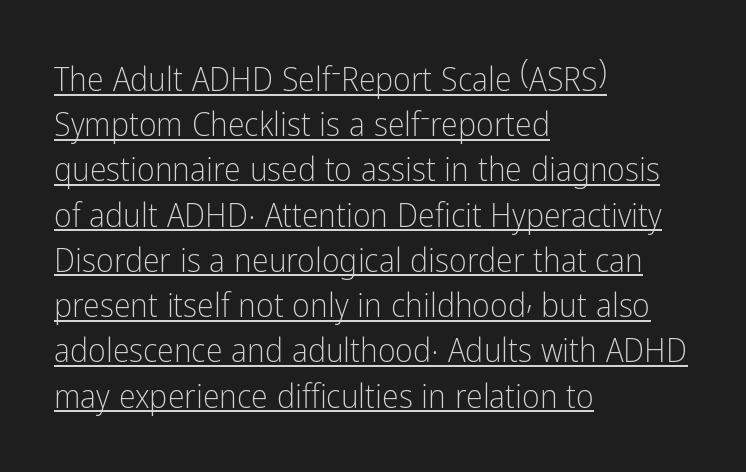
{"serif": "no", "italic": "no", "bold": "no", "weight": "light", "width": "condensed", "stroke_contrast": "low", "x_height": "medium", "monospaced": "no", "underline": "yes", "align": "left", "line_spacing": "normal", "line_spacing_ratio": 1.33, "letter_spacing": "normal", "letter_spacing_em": 0.0, "glyph_px": 34}
